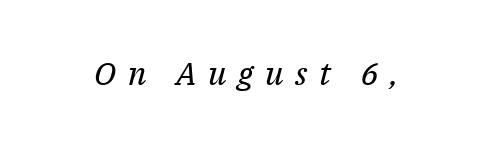
Q: Is the text bold? A: No.
Q: Is the text italic (slanted)? A: Yes, it leans right by about 14 degrees.
Q: Is the typeface a serif or a sans-serif typeface? A: Serif.
Q: Is the text underlined? A: No.
Q: Is the spacing between letters normal or unusually wide? A: Unusually wide.
Q: Width (condensed, normal, or wide)? A: Normal.
Q: Stroke contrast? A: Medium.
Q: x-height? A: Medium.
Q: Monospaced? A: No.
